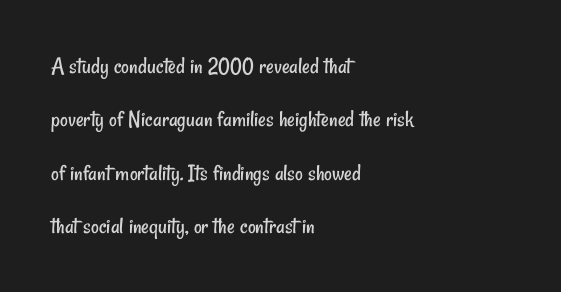
Q: Is the text bold? A: No.
Q: Is the text underlined? A: No.
Q: How is the paragraph aligned? A: Left-aligned.
Q: Is the spacing between letters normal or unusually wide? A: Normal.
Q: Is the spacing between lines tight, normal or loose? A: Loose.
